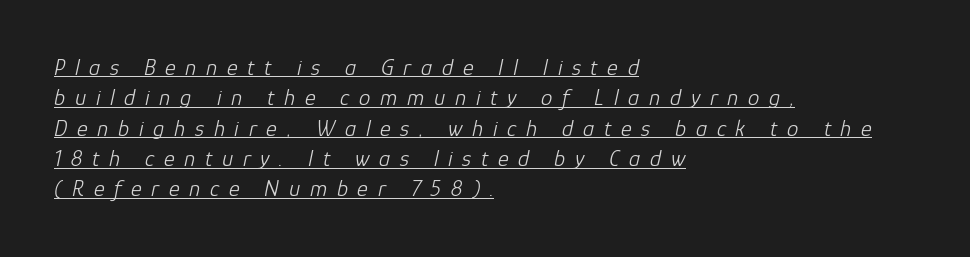
{"italic": "yes", "lean": "right", "slant_degrees": 12, "bold": "no", "underline": "yes", "align": "left", "line_spacing": "normal", "line_spacing_ratio": 1.32, "letter_spacing": "wide", "letter_spacing_em": 0.42, "glyph_px": 23}
